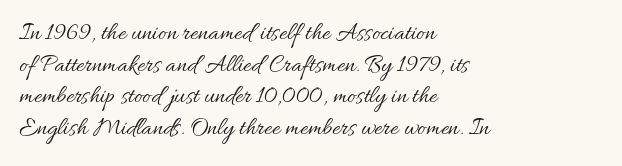
The characters are drawn with everyday or finer stroke widths. The string is rendered with underlining switched off. Leading matches the norm, producing a regular column. This sample uses plain, unmodified letter spacing.
